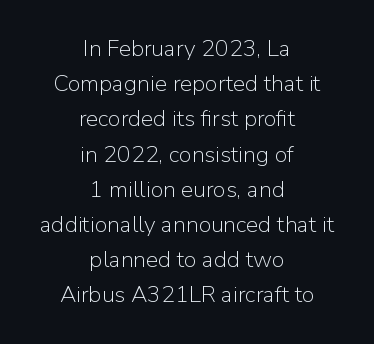
The image shows 23 px text type, upright; set centered, normal line spacing (1.53x), normal letter spacing, not underlined.
